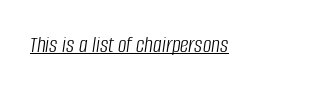
{"italic": "yes", "lean": "right", "slant_degrees": 8, "bold": "no", "underline": "yes", "letter_spacing": "normal", "letter_spacing_em": 0.0, "glyph_px": 24}
